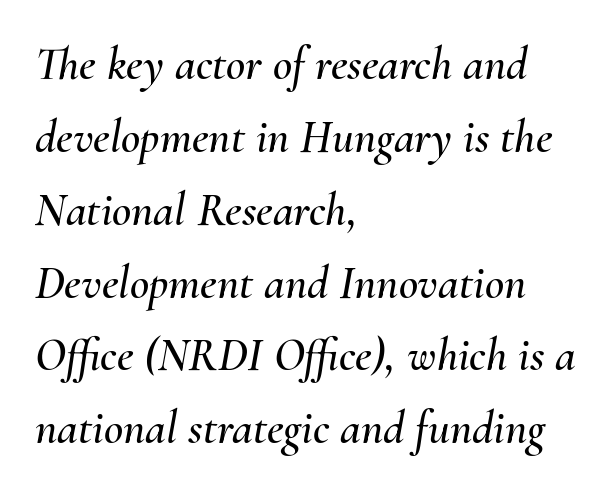
The image shows 47 px text type, italic (leaning right); set left-aligned, normal line spacing (1.55x), normal letter spacing, not underlined; medium stroke contrast and a small x-height.
